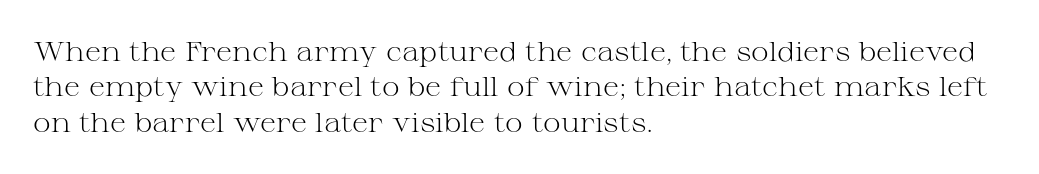
Q: Is the text bold? A: No.
Q: Is the text italic (slanted)? A: No, it is upright.
Q: Is the text underlined? A: No.
Q: How is the paragraph aligned? A: Left-aligned.
Q: Is the spacing between letters normal or unusually wide? A: Normal.
Q: Is the spacing between lines tight, normal or loose? A: Normal.
